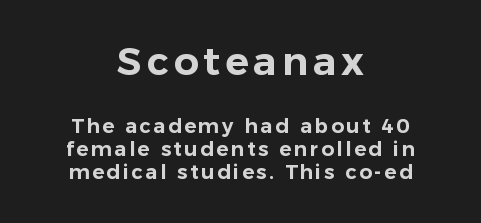
{"serif": "no", "italic": "no", "width": "normal", "stroke_contrast": "low", "x_height": "medium", "monospaced": "no", "underline": "no", "align": "center", "line_spacing": "tight", "line_spacing_ratio": 1.15, "larger_block": "first", "size_ratio": 1.95, "glyph_px": 39}
